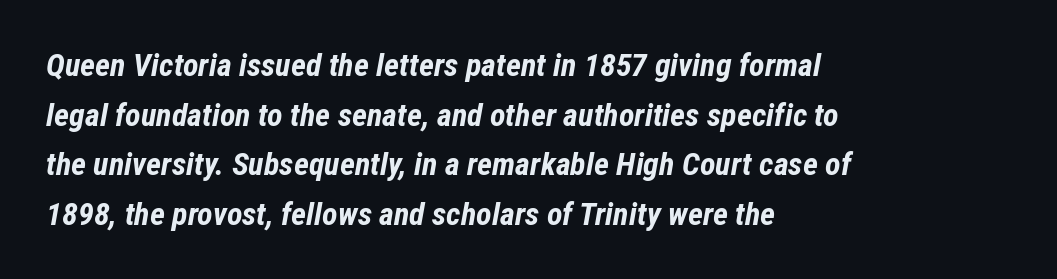
{"italic": "yes", "lean": "right", "slant_degrees": 12, "bold": "yes", "weight": "bold", "width": "condensed", "stroke_contrast": "low", "x_height": "medium", "monospaced": "no", "underline": "no", "align": "left", "line_spacing": "normal", "line_spacing_ratio": 1.55, "letter_spacing": "normal", "letter_spacing_em": 0.0, "glyph_px": 32}
